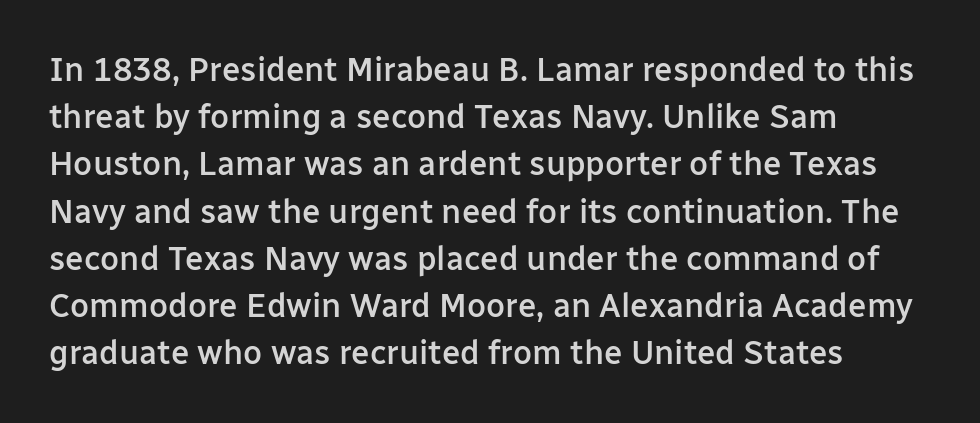
Letter spacing: default. This block has exactly the height ordinary leading produces. Quick note: underline off. Teacher's note: observe the even left margin — that is flush-left alignment.
